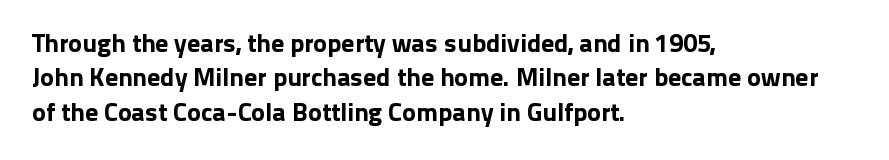
Here the glyphs are tracked normally, forming tight word shapes. Notice how the passage keeps a crisp vertical edge on the left only. A normal amount of white space separates one row of letters from the next. The string is rendered with underlining switched off.
